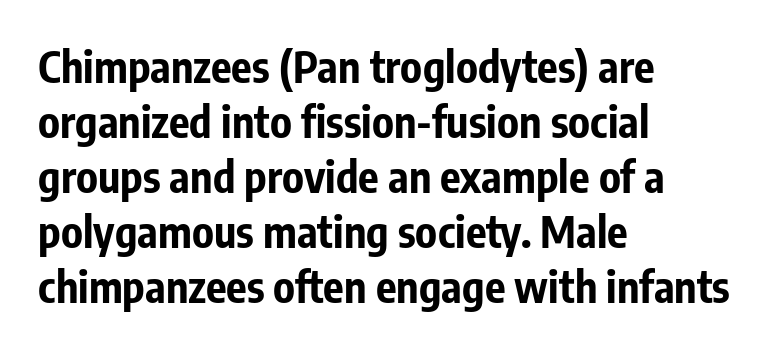
The image shows 43 px bold, condensed sans-serif type, upright; set left-aligned, normal line spacing (1.28x), normal letter spacing, not underlined; low stroke contrast and a medium x-height.
